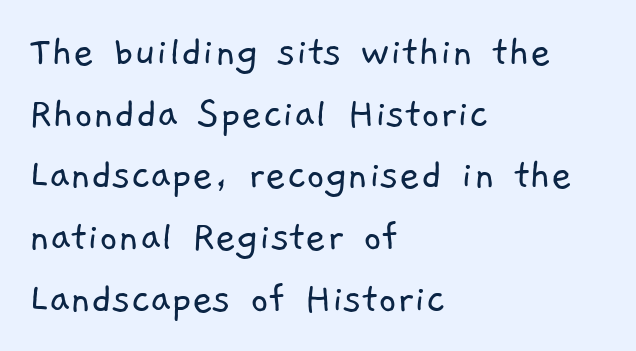
{"serif": "no", "bold": "no", "weight": "light", "width": "normal", "stroke_contrast": "low", "x_height": "medium", "monospaced": "no", "underline": "no", "align": "left", "line_spacing": "normal", "line_spacing_ratio": 1.37, "letter_spacing": "normal", "letter_spacing_em": 0.0, "glyph_px": 45}
